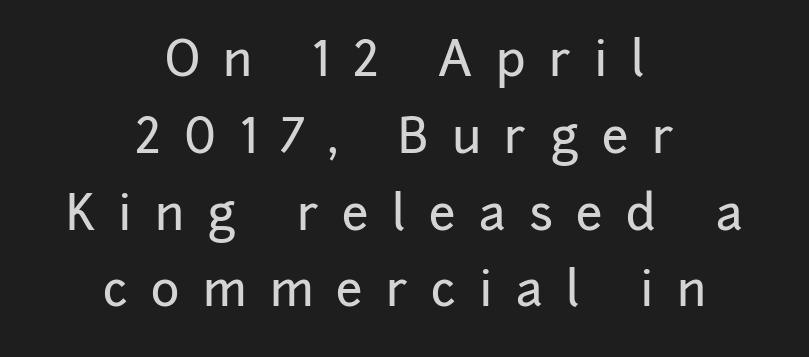
Each word looks stretched out because of the extra space between its letters. Style check: upright. To sum up the face: it is a sans, with no serifs. A normal amount of white space separates one row of letters from the next. Glance below the letters and you will spot only blank space. The rag falls on both sides of this text block equally.
